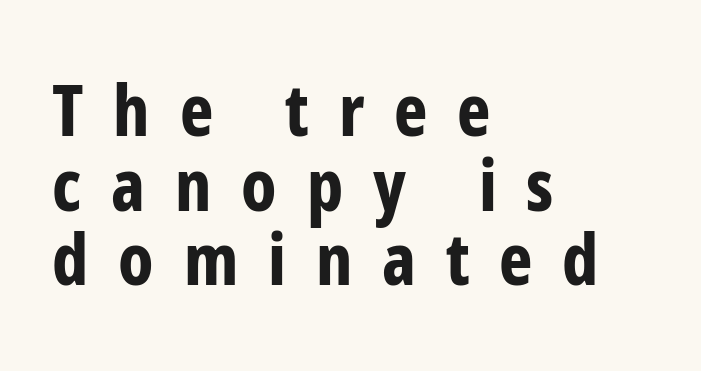
{"serif": "no", "italic": "no", "bold": "yes", "weight": "bold", "width": "condensed", "stroke_contrast": "low", "x_height": "medium", "monospaced": "no", "underline": "no", "align": "left", "line_spacing": "tight", "line_spacing_ratio": 1.05, "letter_spacing": "wide", "letter_spacing_em": 0.42, "glyph_px": 71}
